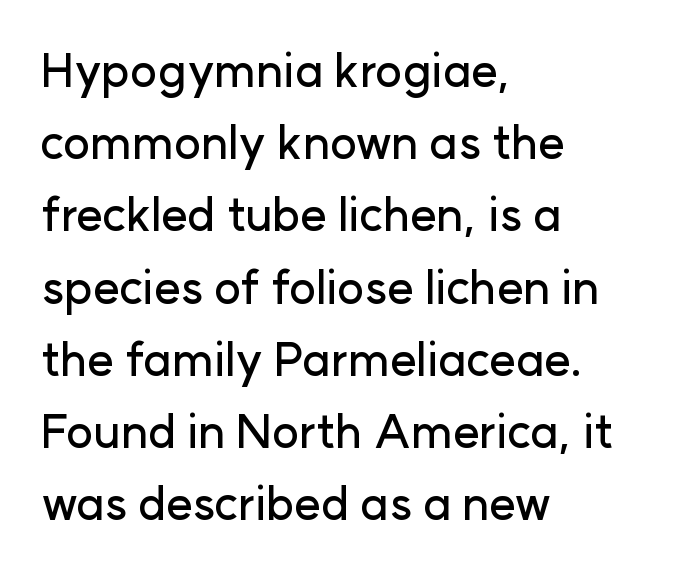
{"serif": "no", "italic": "no", "width": "normal", "stroke_contrast": "low", "x_height": "medium", "monospaced": "no", "underline": "no", "align": "left", "line_spacing": "normal", "line_spacing_ratio": 1.57, "letter_spacing": "normal", "letter_spacing_em": 0.0, "glyph_px": 46}
